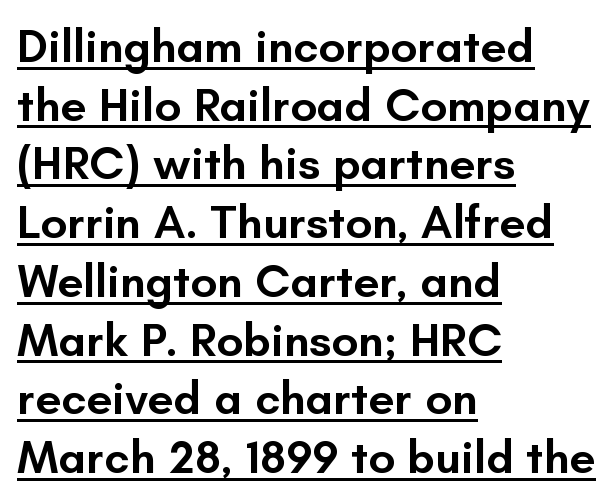
Q: Is the text bold? A: Semi-bold.
Q: Is the text italic (slanted)? A: No, it is upright.
Q: Is the typeface a serif or a sans-serif typeface? A: Sans-serif.
Q: Is the text underlined? A: Yes.
Q: How is the paragraph aligned? A: Left-aligned.
Q: Is the spacing between letters normal or unusually wide? A: Normal.
Q: Is the spacing between lines tight, normal or loose? A: Normal.
Q: Width (condensed, normal, or wide)? A: Normal.
Q: Stroke contrast? A: Low.
Q: x-height? A: Small.
Q: Monospaced? A: No.
